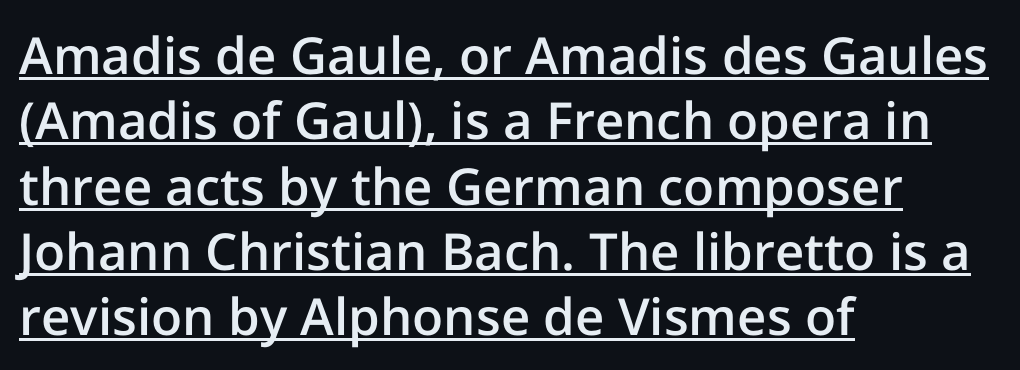
Emphasis is given by a line drawn under the lettering. Summary of vertical rhythm: regular, with standard interline spacing. The letters advance in unequal steps, a hallmark of proportional type. Examine the stroke ends and you'll find no serifs.
